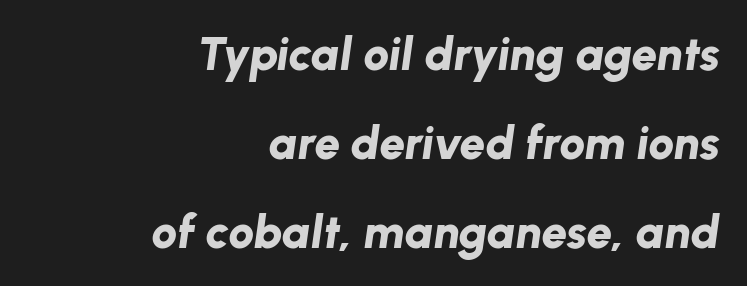
Q: Is the text bold? A: Yes.
Q: Is the text italic (slanted)? A: Yes, it leans right by about 8 degrees.
Q: Is the text underlined? A: No.
Q: How is the paragraph aligned? A: Right-aligned.
Q: Is the spacing between letters normal or unusually wide? A: Normal.
Q: Is the spacing between lines tight, normal or loose? A: Loose.
Q: Width (condensed, normal, or wide)? A: Normal.
Q: Stroke contrast? A: Low.
Q: x-height? A: Medium.
Q: Monospaced? A: No.
